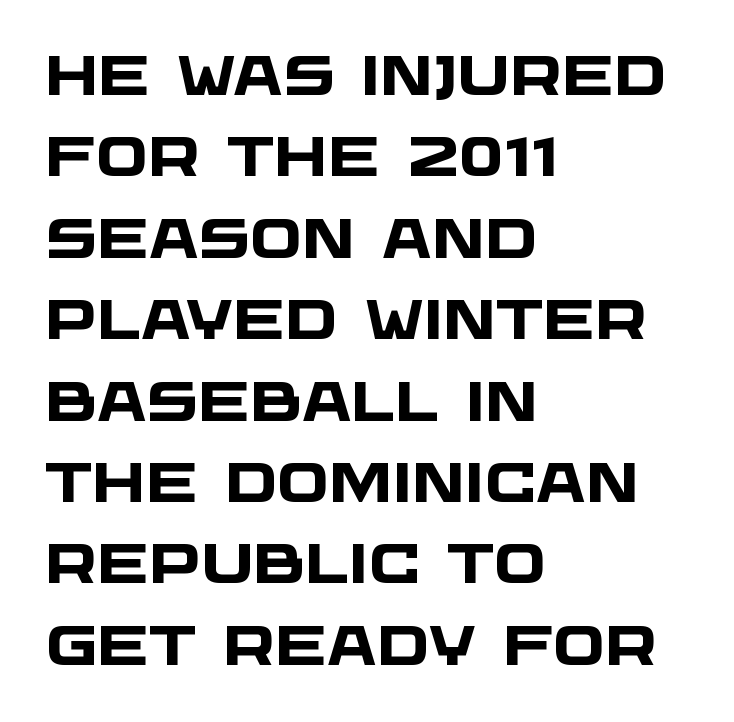
Q: Is the text bold? A: Yes.
Q: Is the typeface a serif or a sans-serif typeface? A: Sans-serif.
Q: Is the text underlined? A: No.
Q: How is the paragraph aligned? A: Left-aligned.
Q: Is the spacing between letters normal or unusually wide? A: Normal.
Q: Is the spacing between lines tight, normal or loose? A: Normal.
Q: Width (condensed, normal, or wide)? A: Wide.
Q: Stroke contrast? A: Low.
Q: x-height? A: Large.
Q: Monospaced? A: No.
